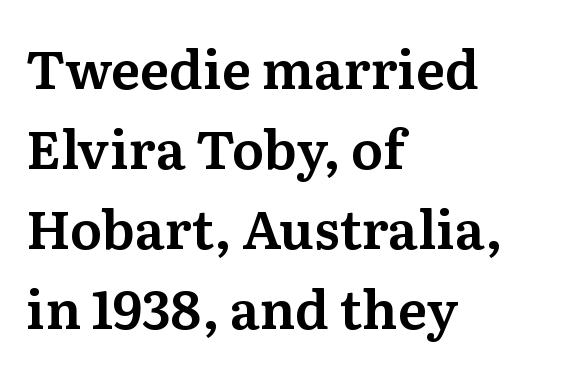
{"serif": "yes", "italic": "no", "width": "normal", "stroke_contrast": "medium", "x_height": "medium", "monospaced": "no", "underline": "no", "align": "left", "line_spacing": "normal", "line_spacing_ratio": 1.51, "letter_spacing": "normal", "letter_spacing_em": 0.0, "glyph_px": 53}
